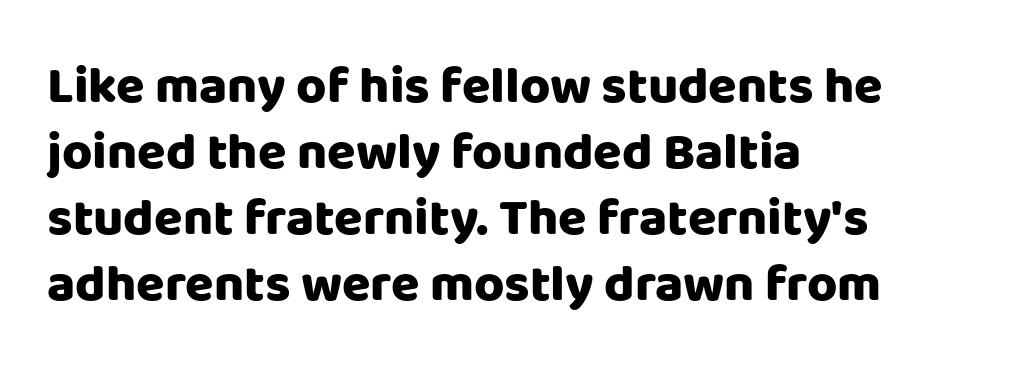
Q: Is the text bold? A: Yes.
Q: Is the text italic (slanted)? A: No, it is upright.
Q: Is the typeface a serif or a sans-serif typeface? A: Sans-serif.
Q: Is the text underlined? A: No.
Q: How is the paragraph aligned? A: Left-aligned.
Q: Is the spacing between letters normal or unusually wide? A: Normal.
Q: Is the spacing between lines tight, normal or loose? A: Normal.
Q: Width (condensed, normal, or wide)? A: Normal.
Q: Stroke contrast? A: Low.
Q: x-height? A: Large.
Q: Monospaced? A: No.
